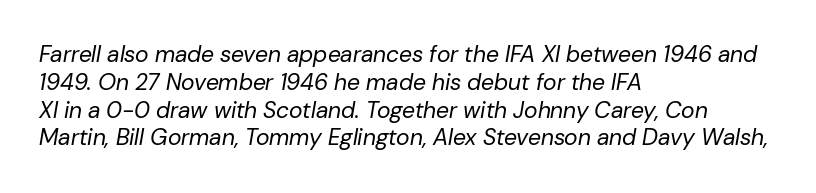
Q: Is the text bold? A: No.
Q: Is the text italic (slanted)? A: Yes, it leans right by about 10 degrees.
Q: Is the text underlined? A: No.
Q: How is the paragraph aligned? A: Left-aligned.
Q: Is the spacing between letters normal or unusually wide? A: Normal.
